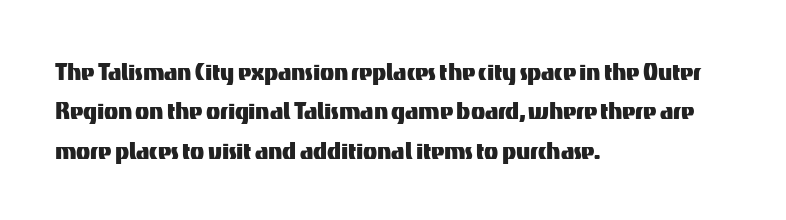
Looks like regular typesetting: each glyph gets only the width it needs. The passage is arranged the way most books set body copy — flush left. In terms of leading, this rendering sits right in the middle. The strip under each line holds only bare page. Does extra space separate the letters? No, they use regular spacing.
